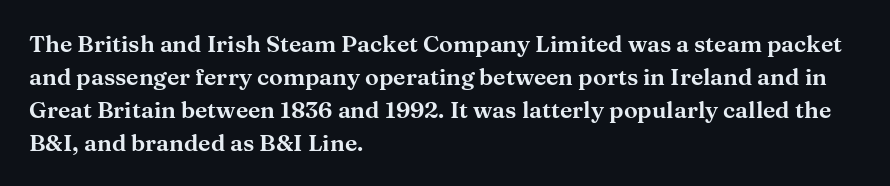
{"italic": "no", "underline": "no", "align": "left", "line_spacing": "normal", "line_spacing_ratio": 1.43, "letter_spacing": "normal", "letter_spacing_em": 0.0, "glyph_px": 23}
